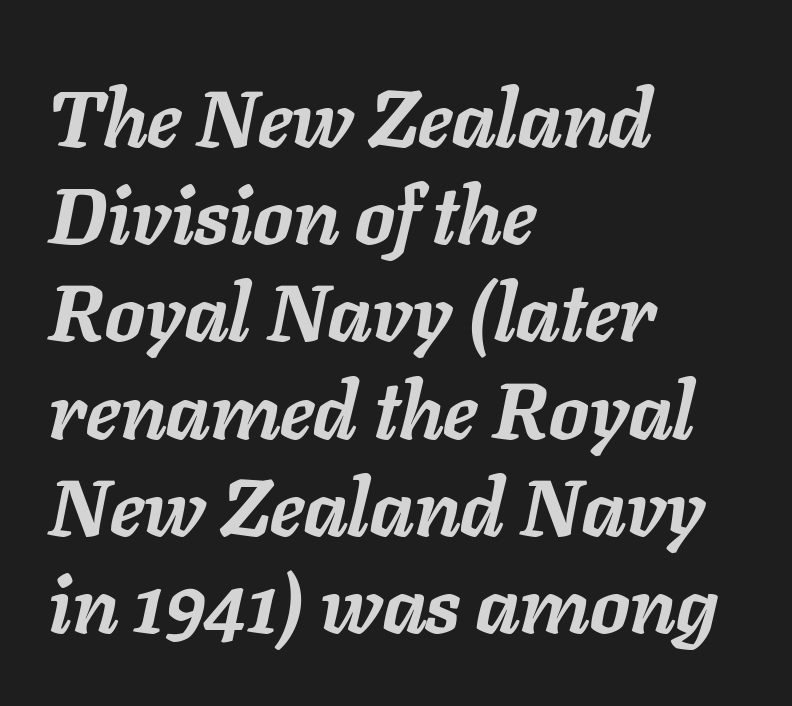
The passage shown has conventional tracking throughout. This rendering features lettering with no underline. You could not count columns in this text — the font is proportionally spaced. The whole block is typeset with a tilt. These lines are set flush left with a ragged right edge. In terms of weight, the rendering is a true, heavy bold.
